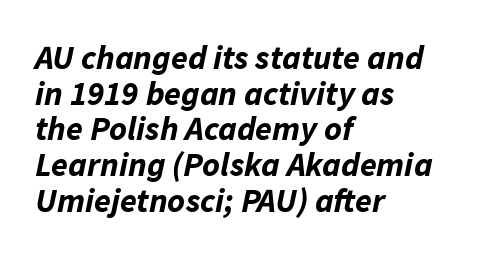
{"italic": "yes", "lean": "right", "slant_degrees": 11, "bold": "yes", "weight": "bold", "width": "normal", "stroke_contrast": "low", "x_height": "medium", "monospaced": "no", "underline": "no", "align": "left", "line_spacing": "tight", "line_spacing_ratio": 1.05, "letter_spacing": "normal", "letter_spacing_em": 0.0, "glyph_px": 34}
